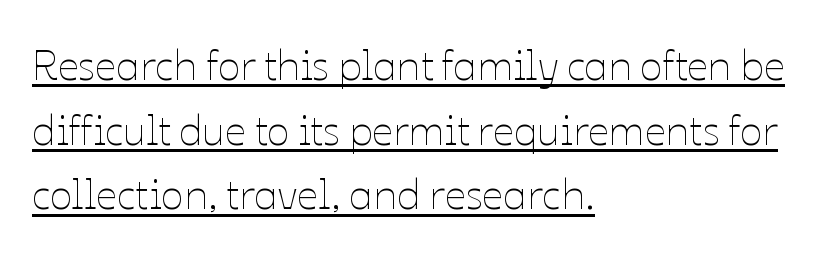
{"italic": "no", "bold": "no", "weight": "thin", "width": "normal", "stroke_contrast": "low", "x_height": "medium", "monospaced": "no", "underline": "yes", "align": "left", "line_spacing": "normal", "line_spacing_ratio": 1.54, "letter_spacing": "normal", "letter_spacing_em": 0.0, "glyph_px": 42}
